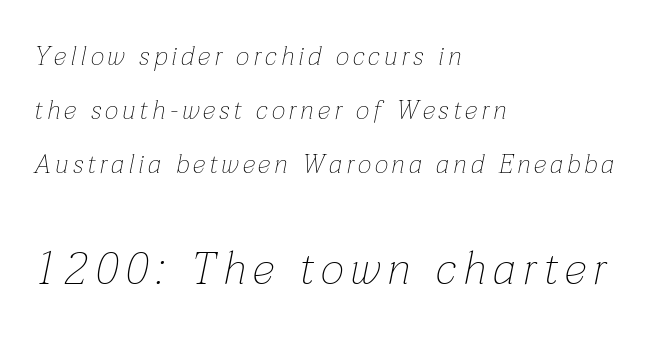
Q: Is the text bold? A: No.
Q: Is the text italic (slanted)? A: Yes, it leans right by about 12 degrees.
Q: Is the text underlined? A: No.
Q: How is the paragraph aligned? A: Left-aligned.
Q: Is the spacing between lines tight, normal or loose? A: Loose.
Q: Which block of text is set in a larger size, the first (top) or the second (bottom)? A: The second (bottom) one.
Q: Width (condensed, normal, or wide)? A: Normal.
Q: Stroke contrast? A: Low.
Q: x-height? A: Medium.
Q: Monospaced? A: No.
